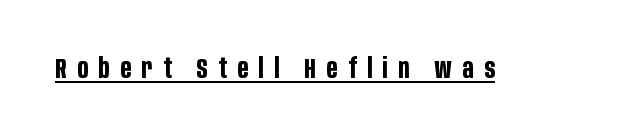
The image shows 28 px bold, condensed sans-serif type, upright; set unusually wide letter spacing (+0.38 em), underlined; low stroke contrast and a large x-height.
